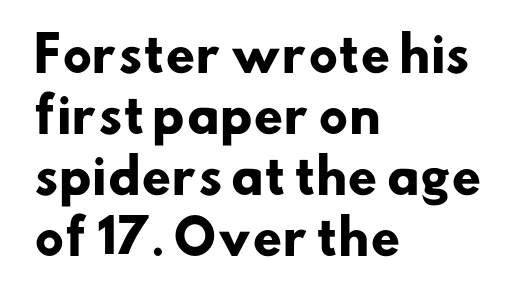
Leading matches the norm, producing a regular column. Typeset ragged right — the left edge is the straight one. The horizontal fit of the characters is conventional and even. Proportional: the letters do not fall into vertical columns.
